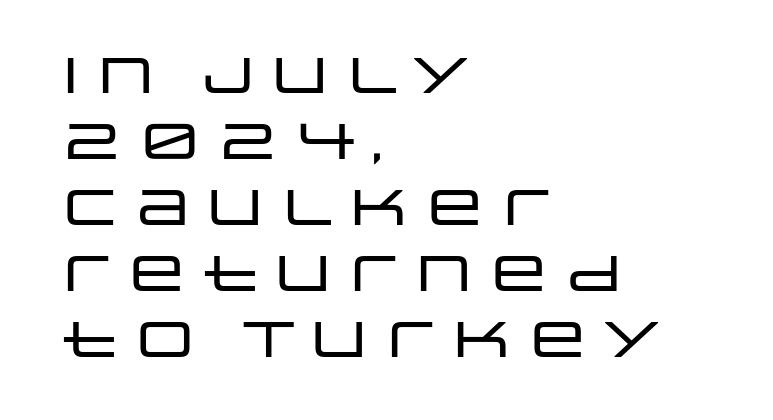
Is the block centered? No — it sits flush against the left margin. Inter-character spacing is left at the font's built-in metrics. Do the characters align in a grid? No, the font is proportional. The type family on display is of the sans-serif kind.
